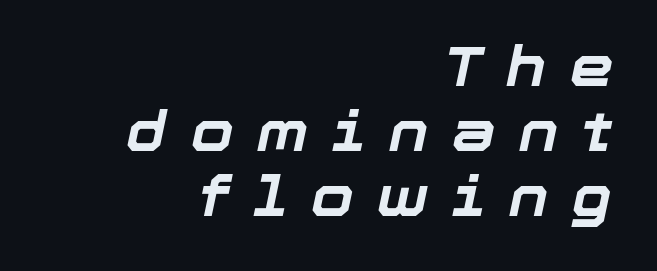
The image shows 55 px bold type, italic (leaning right); set right-aligned, line spacing 1.18x, unusually wide letter spacing (+0.43 em), not underlined; low stroke contrast and a medium x-height.
